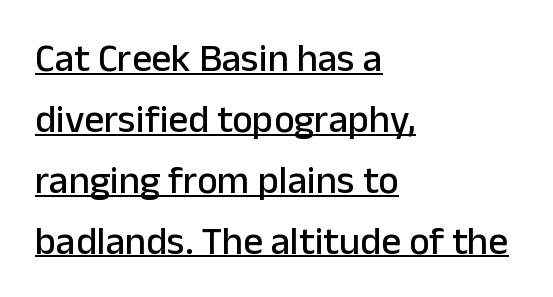
The image shows 39 px sans-serif type, upright; set left-aligned, normal line spacing (1.56x), normal letter spacing, underlined; low stroke contrast and a medium x-height.
